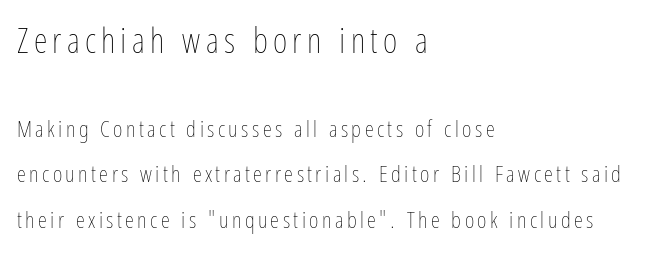
The face used here appears at its bigger size in the upper chunk. The zone under the glyphs is completely vacant. Think of a printed novel: that variable character pitch is what you see here. Stems and bowls with no extra thickness — not bold.
